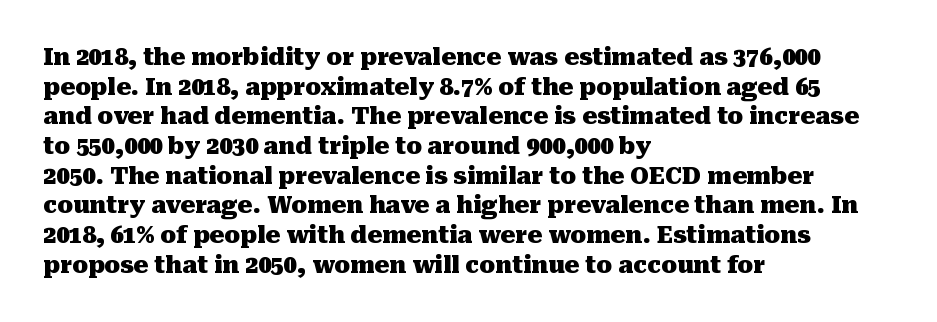
Q: Is the text bold? A: Yes.
Q: Is the text italic (slanted)? A: No, it is upright.
Q: Is the text underlined? A: No.
Q: How is the paragraph aligned? A: Left-aligned.
Q: Is the spacing between letters normal or unusually wide? A: Normal.
Q: Is the spacing between lines tight, normal or loose? A: Normal.
